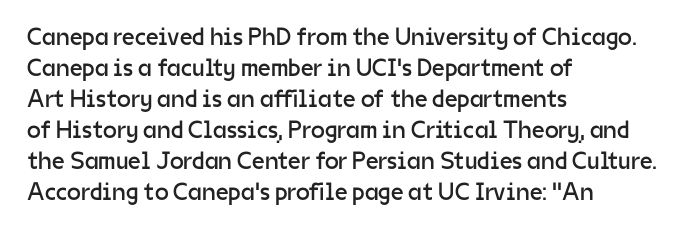
Q: Is the text bold? A: No.
Q: Is the text italic (slanted)? A: No, it is upright.
Q: Is the text underlined? A: No.
Q: How is the paragraph aligned? A: Left-aligned.
Q: Is the spacing between letters normal or unusually wide? A: Normal.
